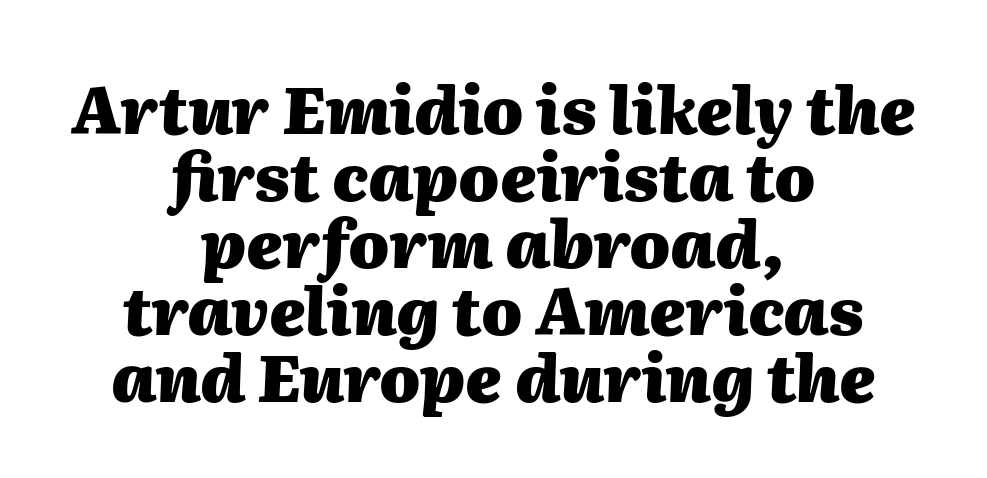
The image shows 65 px heavy type, italic (leaning right); set centered, tight line spacing (1.03x), normal letter spacing, not underlined; medium stroke contrast and a medium x-height.
